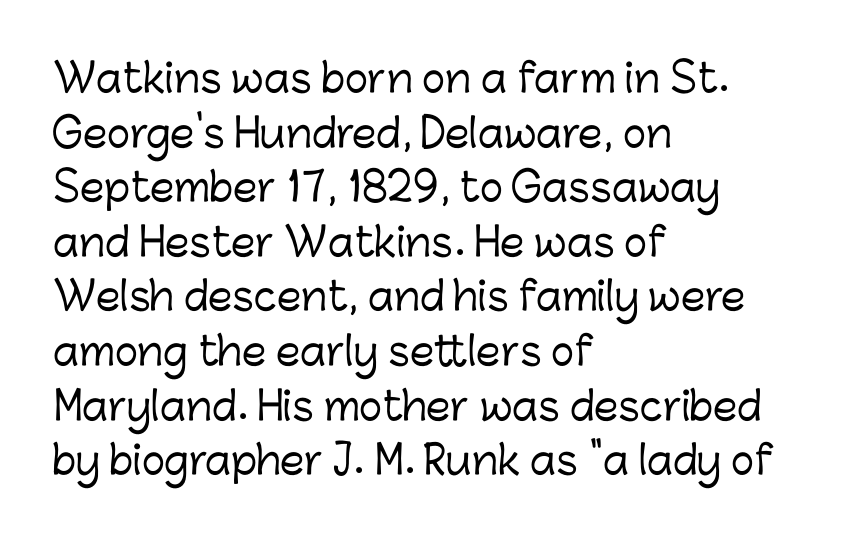
Q: Is the text italic (slanted)? A: No, it is upright.
Q: Is the typeface a serif or a sans-serif typeface? A: Sans-serif.
Q: Is the text underlined? A: No.
Q: How is the paragraph aligned? A: Left-aligned.
Q: Is the spacing between letters normal or unusually wide? A: Normal.
Q: Is the spacing between lines tight, normal or loose? A: Normal.
Q: Width (condensed, normal, or wide)? A: Normal.
Q: Stroke contrast? A: Low.
Q: x-height? A: Medium.
Q: Monospaced? A: No.
